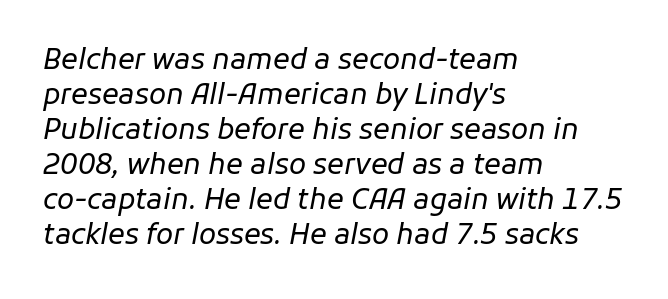
{"italic": "yes", "lean": "right", "slant_degrees": 11, "bold": "no", "weight": "regular", "width": "normal", "stroke_contrast": "low", "x_height": "medium", "monospaced": "no", "underline": "no", "align": "left", "line_spacing": "normal", "line_spacing_ratio": 1.25, "letter_spacing": "normal", "letter_spacing_em": 0.0, "glyph_px": 28}
